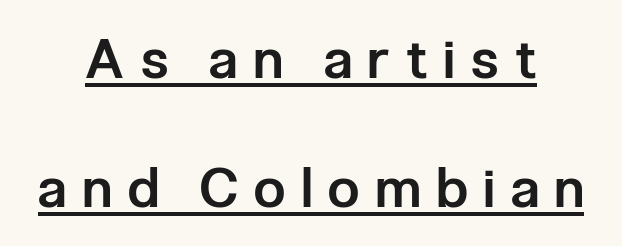
Is the type bold? Partly — it's a semibold, heavier than regular but not fully bold. The characters display no serif detailing; their extremities are plain. The lettering holds an erect, upright posture throughout. Teacher's note: observe the equal gaps on both sides — that is centered alignment.
